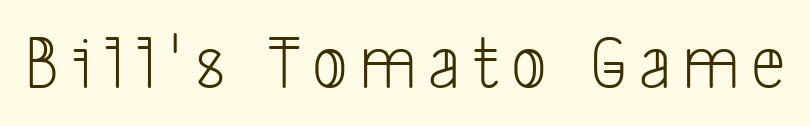
{"serif": "no", "bold": "no", "weight": "light", "width": "condensed", "stroke_contrast": "low", "x_height": "medium", "monospaced": "no", "underline": "no", "glyph_px": 77}
